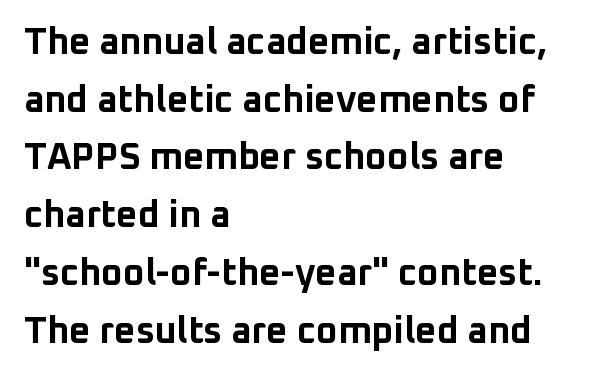
Horizontal alignment here is leftward, the default for most running prose. Posture: vertical. These lines are composed in type without serifs. A normal amount of white space separates one row of letters from the next. The tracking reads as untouched default to a designer's eye. Anything drawn beneath the words? Only blank space.
